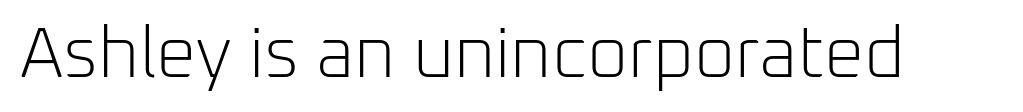
The image shows 71 px light sans-serif type, upright; set normal letter spacing, not underlined; low stroke contrast and a medium x-height.
